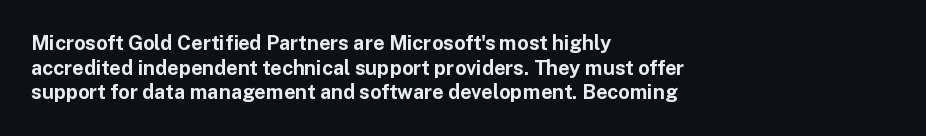
The image shows 20 px bold type, upright; set left-aligned, line spacing 1.23x, normal letter spacing, not underlined.
